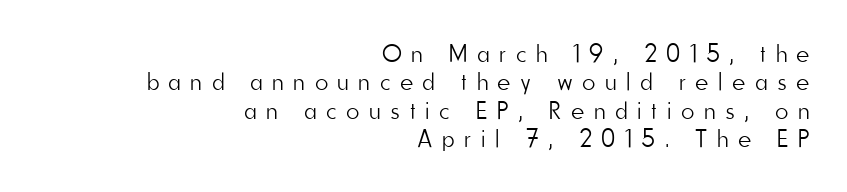
{"italic": "no", "bold": "no", "underline": "no", "align": "right", "line_spacing": "tight", "line_spacing_ratio": 1.14, "letter_spacing": "wide", "letter_spacing_em": 0.4, "glyph_px": 25}
